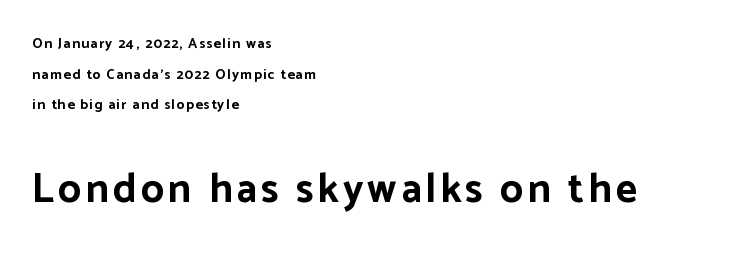
{"serif": "no", "italic": "no", "bold": "yes", "weight": "bold", "width": "normal", "stroke_contrast": "low", "x_height": "medium", "monospaced": "no", "underline": "no", "align": "left", "line_spacing": "loose", "line_spacing_ratio": 2.18, "larger_block": "second", "size_ratio": 2.93, "glyph_px": 41}
